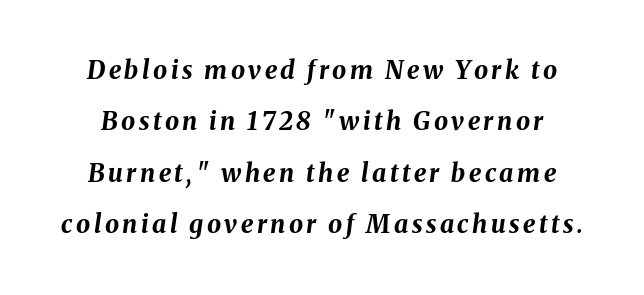
The image shows 25 px bold type, italic (leaning right); set loose line spacing (2.06x), not underlined.
